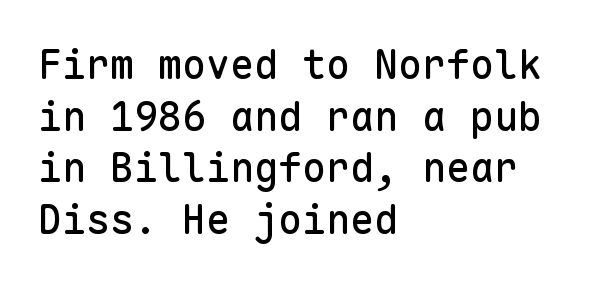
The image shows 40 px sans-serif type, upright, monospaced; set left-aligned, normal line spacing (1.29x), normal letter spacing, not underlined; low stroke contrast and a medium x-height.
